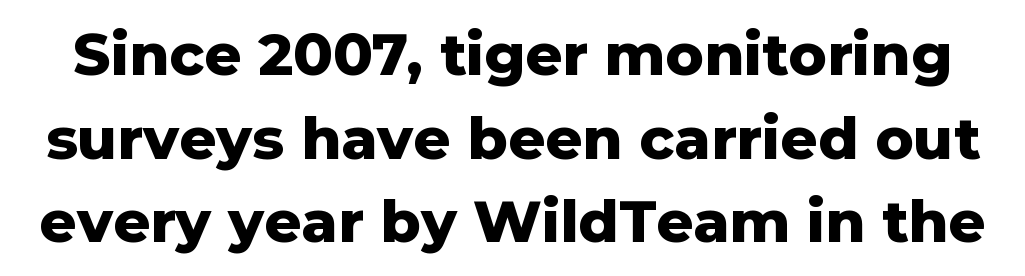
Q: Is the text bold? A: Yes.
Q: Is the text italic (slanted)? A: No, it is upright.
Q: Is the typeface a serif or a sans-serif typeface? A: Sans-serif.
Q: Is the text underlined? A: No.
Q: Is the spacing between letters normal or unusually wide? A: Normal.
Q: Is the spacing between lines tight, normal or loose? A: Normal.
Q: Width (condensed, normal, or wide)? A: Normal.
Q: Stroke contrast? A: Low.
Q: x-height? A: Medium.
Q: Monospaced? A: No.
